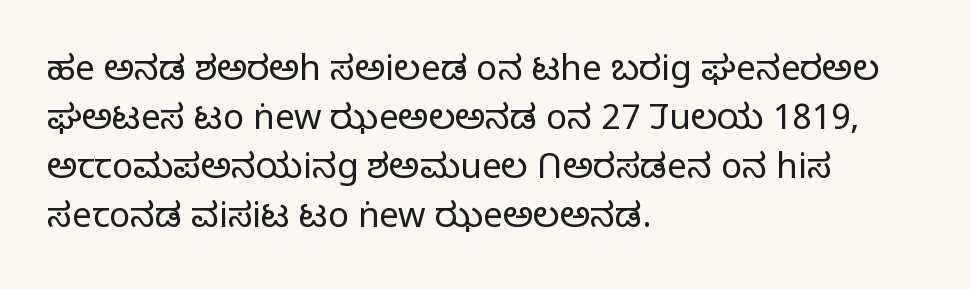
Q: Is the text bold? A: No.
Q: Is the text italic (slanted)? A: No, it is upright.
Q: Is the typeface a serif or a sans-serif typeface? A: Sans-serif.
Q: Is the text underlined? A: No.
Q: How is the paragraph aligned? A: Left-aligned.
Q: Is the spacing between letters normal or unusually wide? A: Normal.
Q: Is the spacing between lines tight, normal or loose? A: Normal.
Q: Width (condensed, normal, or wide)? A: Normal.
Q: Stroke contrast? A: Low.
Q: x-height? A: Medium.
Q: Monospaced? A: No.
